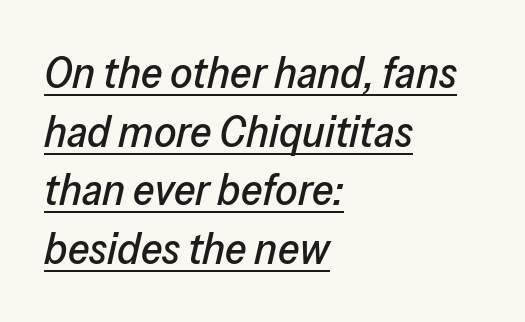
{"italic": "yes", "lean": "right", "slant_degrees": 13, "width": "normal", "stroke_contrast": "low", "x_height": "medium", "monospaced": "no", "underline": "yes", "align": "left", "line_spacing": "normal", "line_spacing_ratio": 1.33, "letter_spacing": "normal", "letter_spacing_em": 0.0, "glyph_px": 44}
